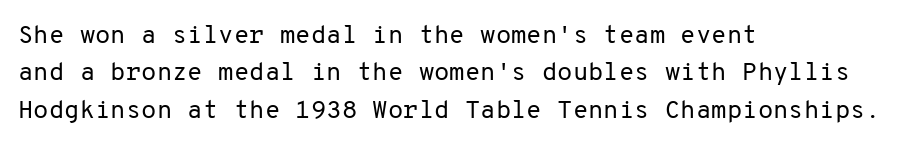
Q: Is the text bold? A: No.
Q: Is the text italic (slanted)? A: No, it is upright.
Q: Is the text underlined? A: No.
Q: How is the paragraph aligned? A: Left-aligned.
Q: Is the spacing between letters normal or unusually wide? A: Normal.
Q: Is the spacing between lines tight, normal or loose? A: Normal.
